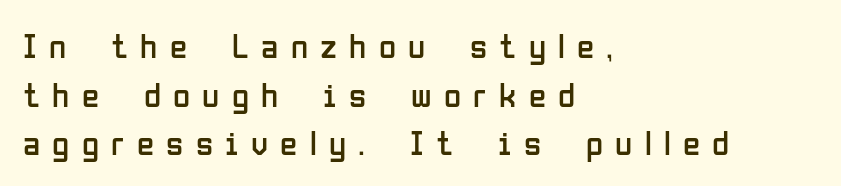
Any mark beneath the type? The region is blank. This sample is left-justified, so line endings fall wherever the words run out. Regarding leading, the lines here are spaced in the standard way. It's the straight-up-and-down kind of type.
